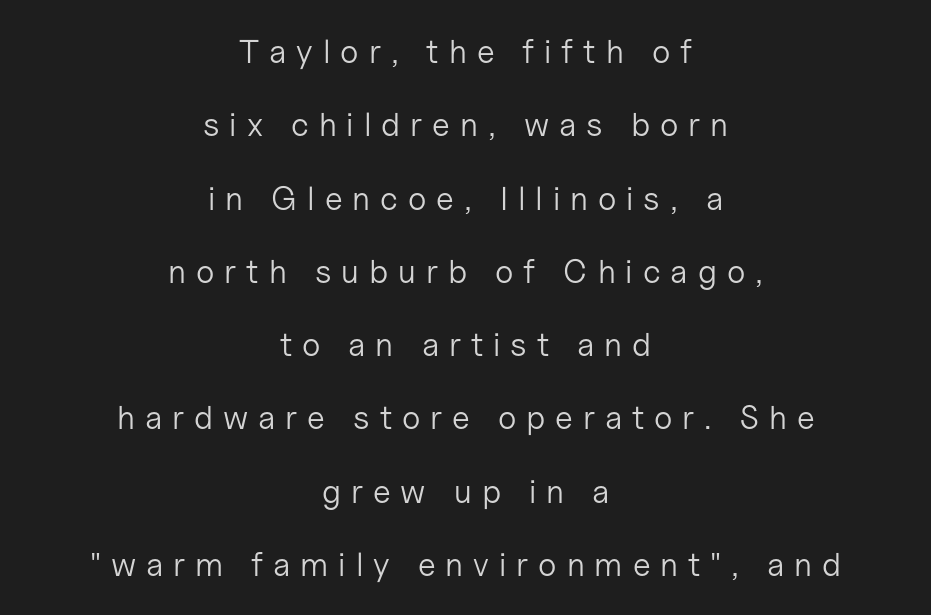
Q: Is the text bold? A: No.
Q: Is the text italic (slanted)? A: No, it is upright.
Q: Is the typeface a serif or a sans-serif typeface? A: Sans-serif.
Q: Is the text underlined? A: No.
Q: How is the paragraph aligned? A: Centered.
Q: Is the spacing between letters normal or unusually wide? A: Unusually wide.
Q: Is the spacing between lines tight, normal or loose? A: Loose.
Q: Width (condensed, normal, or wide)? A: Normal.
Q: Stroke contrast? A: Low.
Q: x-height? A: Medium.
Q: Monospaced? A: No.
